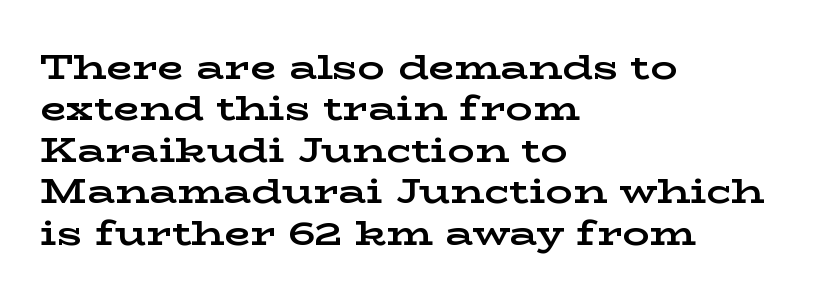
Typographically, this falls in the serif category. Nobody drew a line under any word here. Inter-character spacing is left at the font's built-in metrics. Here the designer chose a conventional face with non-uniform glyph widths. Upright lettering throughout.
